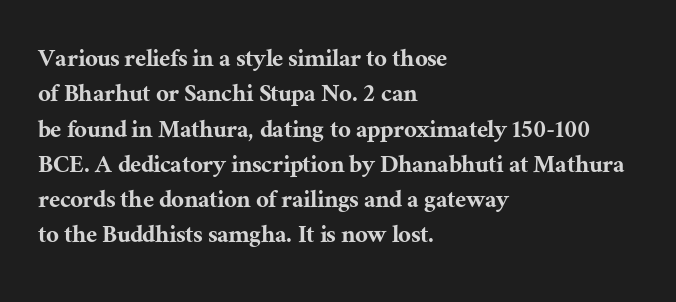
The specimen omits any rule beneath the text block's lines. Students, note that the glyphs here touch the page at normal intervals. The passage shown is typeset with a serif family. Varying glyph widths throughout — classic text-font behaviour. These lines were composed using upright roman letters.
